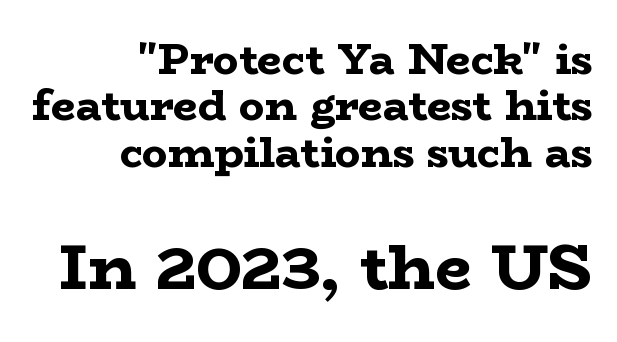
{"serif": "yes", "italic": "no", "bold": "yes", "weight": "bold", "width": "wide", "stroke_contrast": "low", "x_height": "medium", "monospaced": "no", "underline": "no", "align": "right", "line_spacing": "tight", "line_spacing_ratio": 1.08, "letter_spacing": "normal", "letter_spacing_em": 0.0, "larger_block": "second", "size_ratio": 1.49, "glyph_px": 64}
